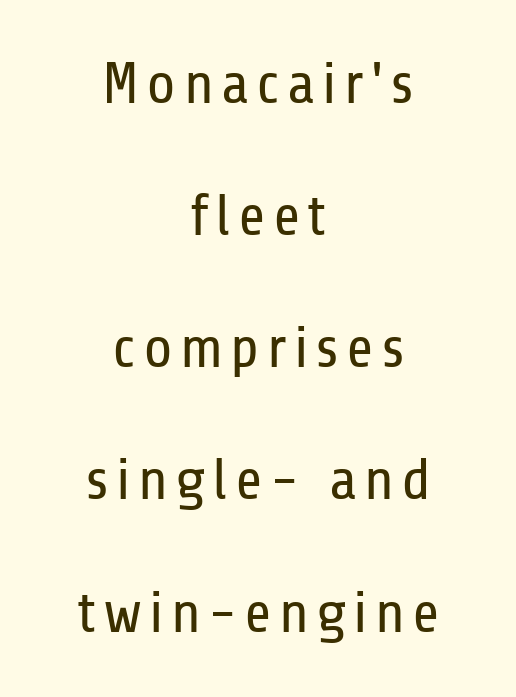
{"serif": "no", "italic": "no", "bold": "no", "weight": "regular", "width": "condensed", "stroke_contrast": "low", "x_height": "medium", "monospaced": "no", "underline": "no", "align": "center", "line_spacing": "loose", "line_spacing_ratio": 2.24, "glyph_px": 59}
